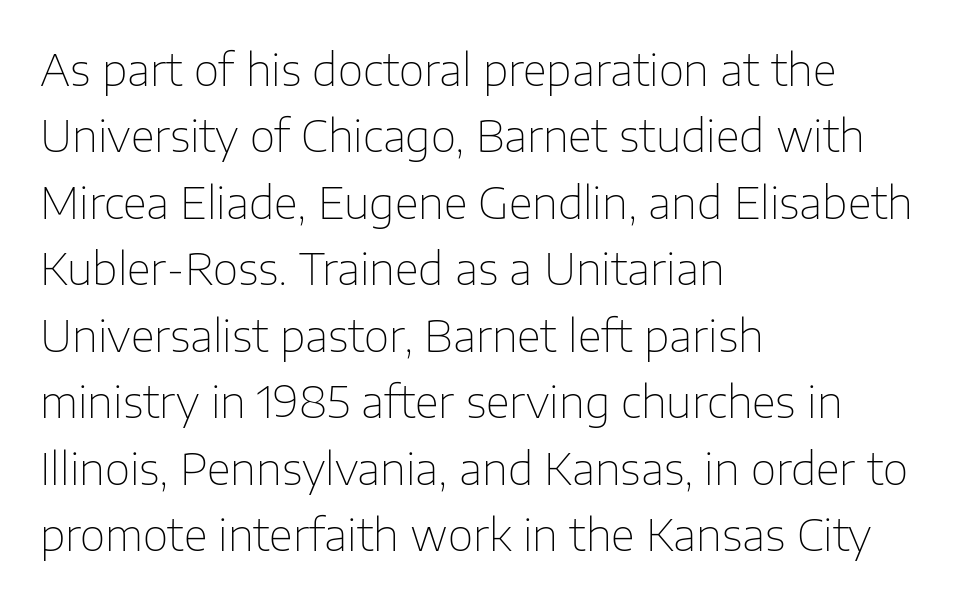
Q: Is the text bold? A: No.
Q: Is the text italic (slanted)? A: No, it is upright.
Q: Is the typeface a serif or a sans-serif typeface? A: Sans-serif.
Q: Is the text underlined? A: No.
Q: How is the paragraph aligned? A: Left-aligned.
Q: Is the spacing between letters normal or unusually wide? A: Normal.
Q: Is the spacing between lines tight, normal or loose? A: Normal.
Q: Width (condensed, normal, or wide)? A: Normal.
Q: Stroke contrast? A: Low.
Q: x-height? A: Medium.
Q: Monospaced? A: No.
